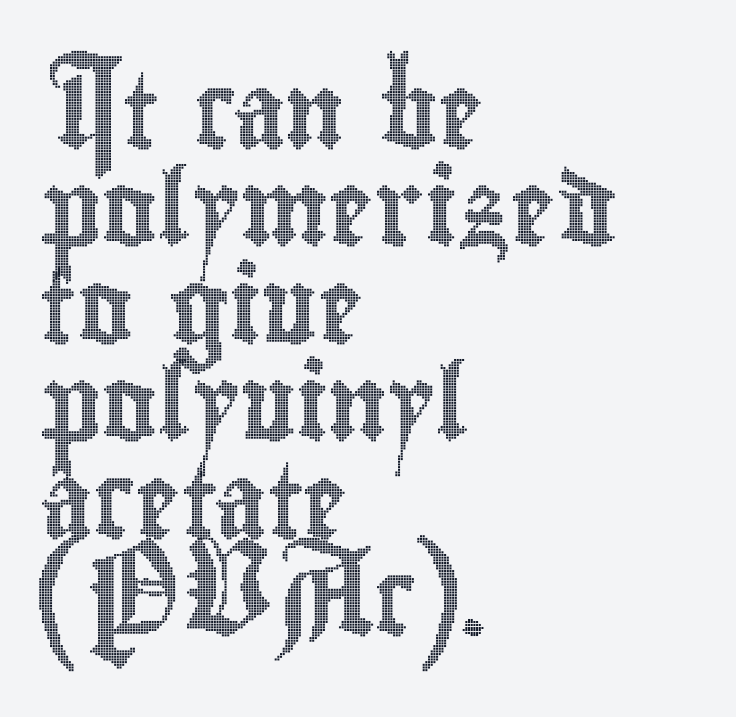
{"italic": "no", "width": "condensed", "x_height": "small", "monospaced": "no", "underline": "no", "align": "left", "line_spacing": "normal", "line_spacing_ratio": 1.3, "letter_spacing": "normal", "letter_spacing_em": 0.0, "glyph_px": 75}
